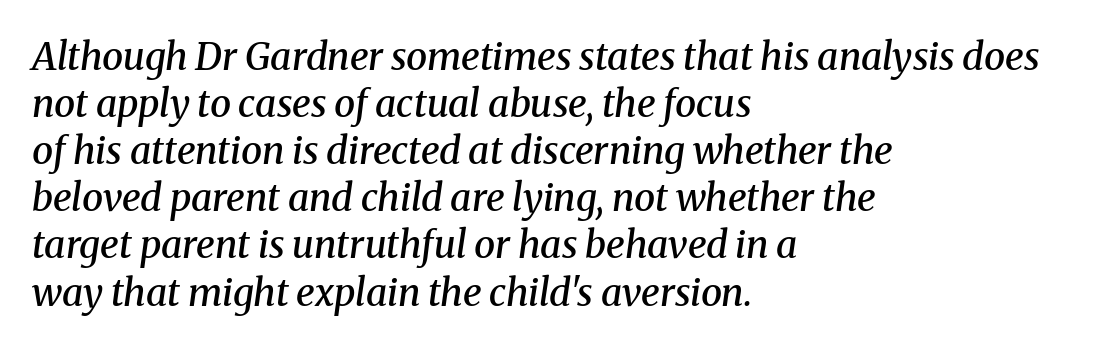
The image shows 38 px semibold serif type, italic (leaning right); set left-aligned, line spacing 1.24x, normal letter spacing, not underlined; medium stroke contrast and a medium x-height.
